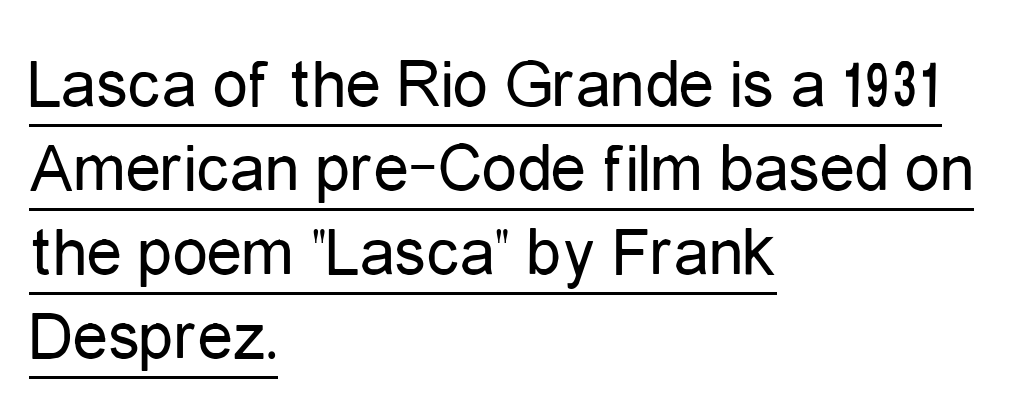
The image shows 70 px regular-weight, condensed sans-serif type, upright; set left-aligned, line spacing 1.2x, normal letter spacing, underlined; low stroke contrast and a medium x-height.
